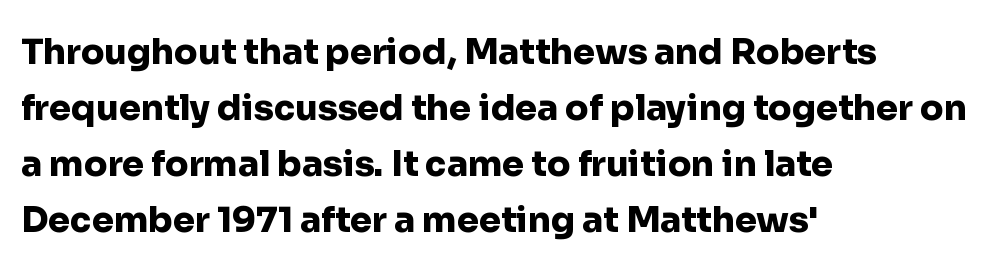
{"serif": "no", "italic": "no", "bold": "yes", "weight": "heavy", "width": "normal", "stroke_contrast": "low", "x_height": "medium", "monospaced": "no", "underline": "no", "align": "left", "line_spacing": "normal", "line_spacing_ratio": 1.6, "letter_spacing": "normal", "letter_spacing_em": 0.0, "glyph_px": 35}
